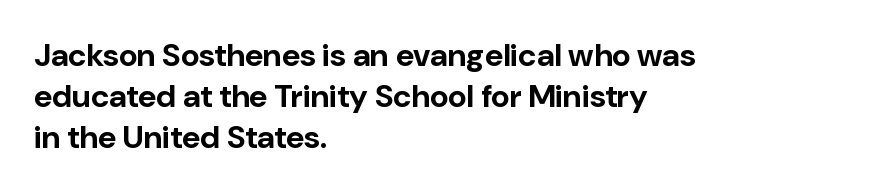
Q: Is the text bold? A: Yes.
Q: Is the text italic (slanted)? A: No, it is upright.
Q: Is the typeface a serif or a sans-serif typeface? A: Sans-serif.
Q: Is the text underlined? A: No.
Q: How is the paragraph aligned? A: Left-aligned.
Q: Is the spacing between letters normal or unusually wide? A: Normal.
Q: Is the spacing between lines tight, normal or loose? A: Normal.
Q: Width (condensed, normal, or wide)? A: Normal.
Q: Stroke contrast? A: Low.
Q: x-height? A: Medium.
Q: Monospaced? A: No.
